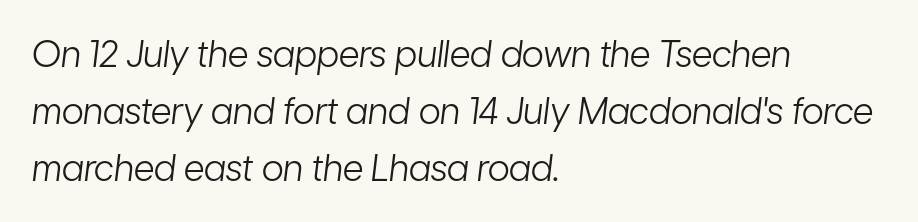
{"italic": "yes", "lean": "right", "slant_degrees": 7, "bold": "no", "weight": "light", "width": "condensed", "stroke_contrast": "low", "x_height": "medium", "monospaced": "no", "underline": "no", "align": "left", "line_spacing": "normal", "line_spacing_ratio": 1.58, "letter_spacing": "normal", "letter_spacing_em": 0.0, "glyph_px": 36}
